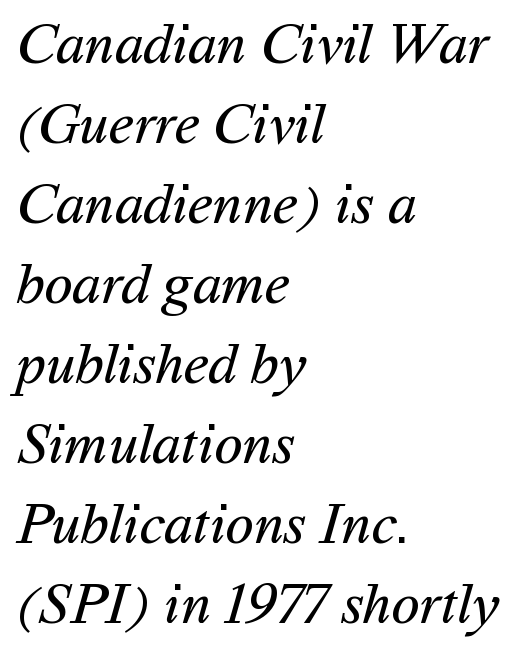
All the whitespace from short lines collects on the right. The area under the type is left untouched. You could call the tracking neutral — neither tight nor loose. Notice how descenders clear the ascenders below comfortably — that's standard leading. Each letter keeps its own natural width here, so spacing adapts to shape. Stroke mass is kept to a normal reading level or below.
